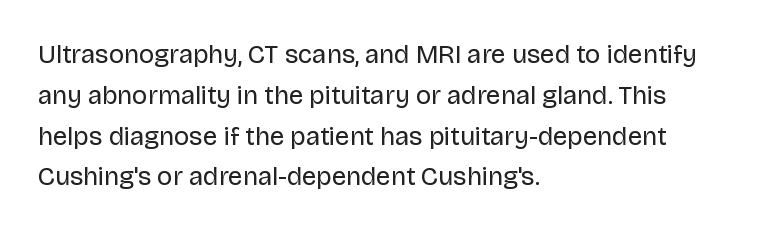
Q: Is the text bold? A: No.
Q: Is the text italic (slanted)? A: No, it is upright.
Q: Is the text underlined? A: No.
Q: How is the paragraph aligned? A: Left-aligned.
Q: Is the spacing between letters normal or unusually wide? A: Normal.
Q: Is the spacing between lines tight, normal or loose? A: Normal.
